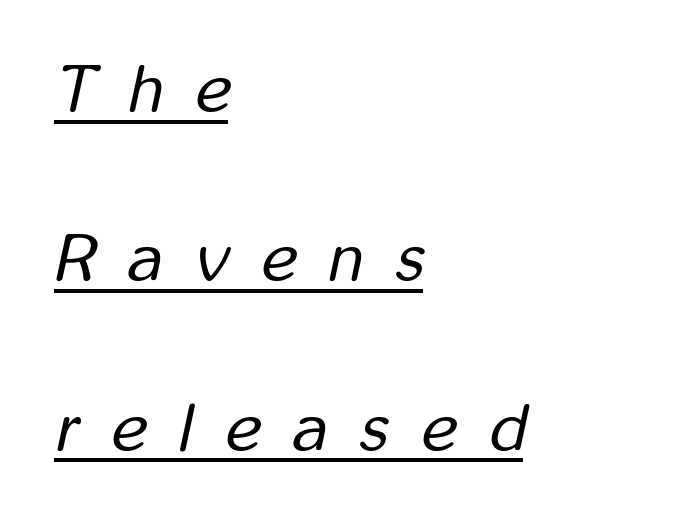
Q: Is the text bold? A: No.
Q: Is the text italic (slanted)? A: Yes, it leans right by about 12 degrees.
Q: Is the text underlined? A: Yes.
Q: How is the paragraph aligned? A: Left-aligned.
Q: Is the spacing between letters normal or unusually wide? A: Unusually wide.
Q: Is the spacing between lines tight, normal or loose? A: Loose.
Q: Width (condensed, normal, or wide)? A: Condensed.
Q: Stroke contrast? A: Low.
Q: x-height? A: Medium.
Q: Monospaced? A: No.
